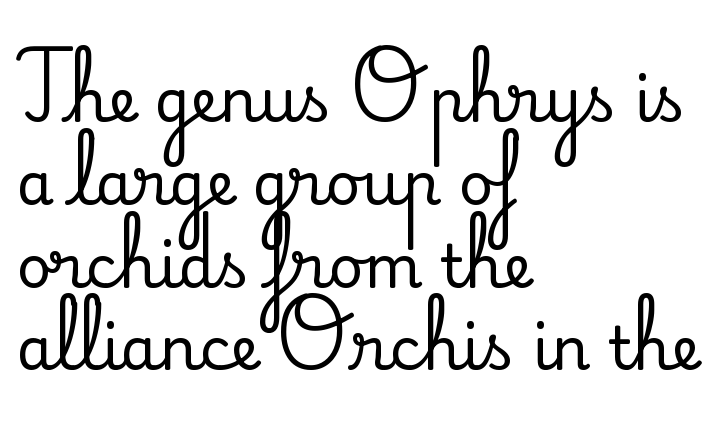
Q: Is the text italic (slanted)? A: No, it is upright.
Q: Is the typeface a serif or a sans-serif typeface? A: Serif.
Q: Is the text underlined? A: No.
Q: How is the paragraph aligned? A: Left-aligned.
Q: Is the spacing between letters normal or unusually wide? A: Normal.
Q: Is the spacing between lines tight, normal or loose? A: Normal.
Q: Width (condensed, normal, or wide)? A: Normal.
Q: Stroke contrast? A: Medium.
Q: x-height? A: Small.
Q: Monospaced? A: No.
